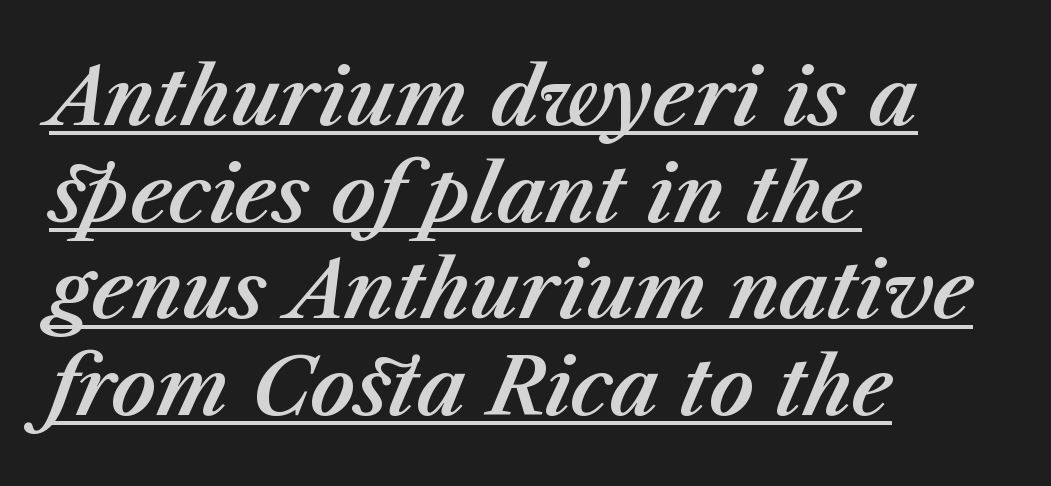
The image shows 78 px text type, italic (leaning right); set left-aligned, line spacing 1.24x, normal letter spacing, underlined; medium stroke contrast and a medium x-height.
